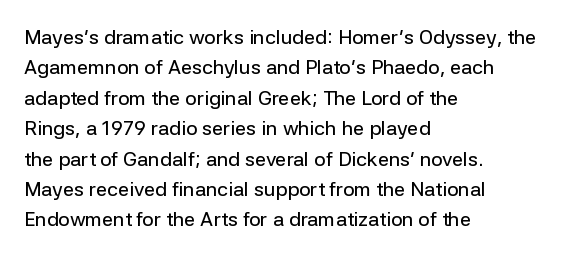
The image shows 20 px text type, upright; set left-aligned, normal line spacing (1.52x), normal letter spacing, not underlined.
